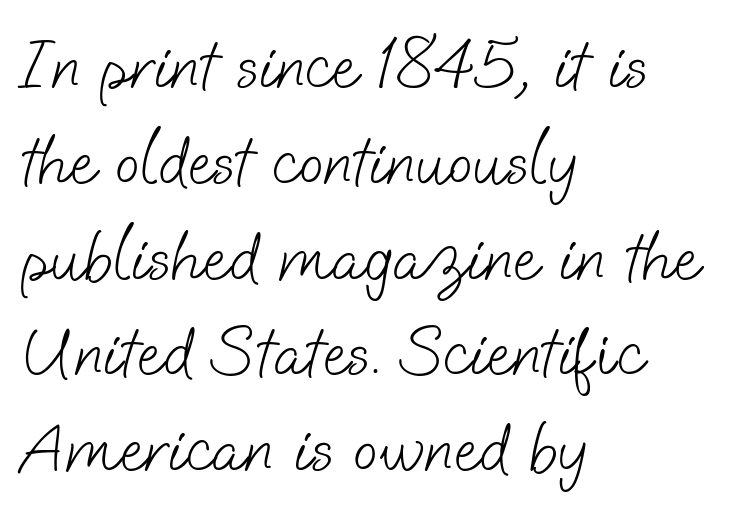
{"serif": "no", "bold": "no", "weight": "light", "width": "normal", "stroke_contrast": "low", "x_height": "small", "monospaced": "no", "underline": "no", "align": "left", "line_spacing": "normal", "line_spacing_ratio": 1.33, "letter_spacing": "normal", "letter_spacing_em": 0.0, "glyph_px": 72}
